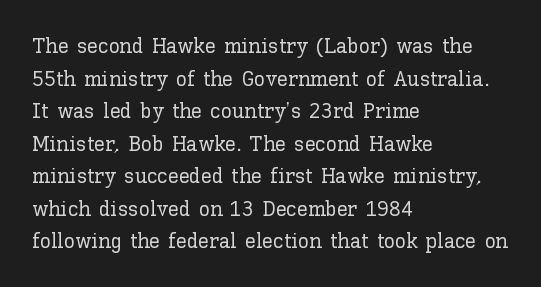
The image shows 22 px text type, upright; set left-aligned, normal line spacing (1.48x), normal letter spacing, not underlined.
